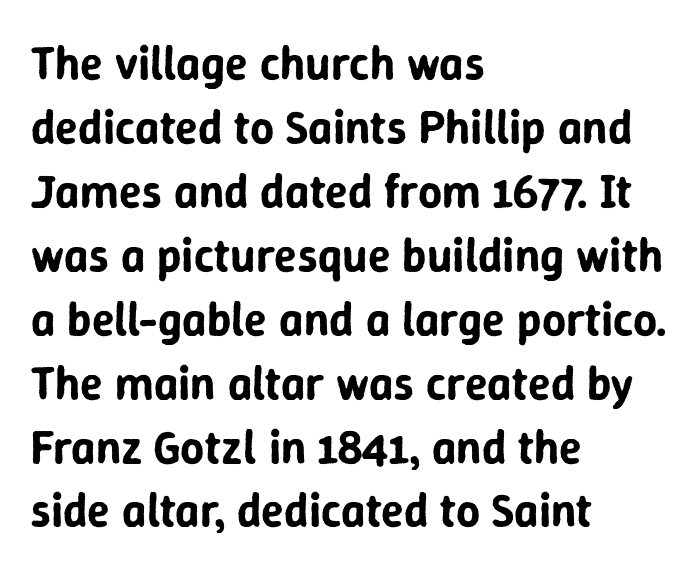
Layout note: lines flush left. The horizontal fit of the characters is conventional and even. A typesetter would call this proportional, since set widths differ per character. No word sits above an underline. Grotesque or geometric, the face here clearly has no serifs. Whoever set this chose a conventional vertical rhythm.
